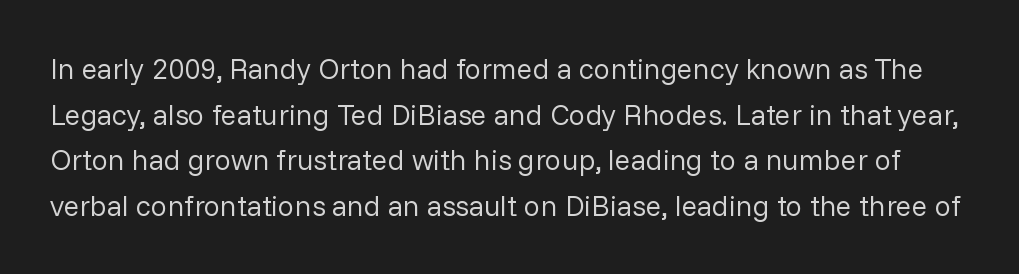
The image shows 29 px regular-weight sans-serif type, upright; set normal line spacing (1.57x), normal letter spacing, not underlined; low stroke contrast and a medium x-height.
